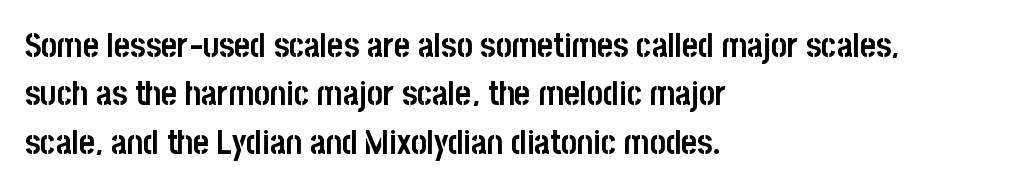
You could not count columns in this text — the font is proportionally spaced. Serif or sans? Sans — the stroke terminals are bare. Honestly, the row spacing looks completely unremarkable. Quick note: underline off.
